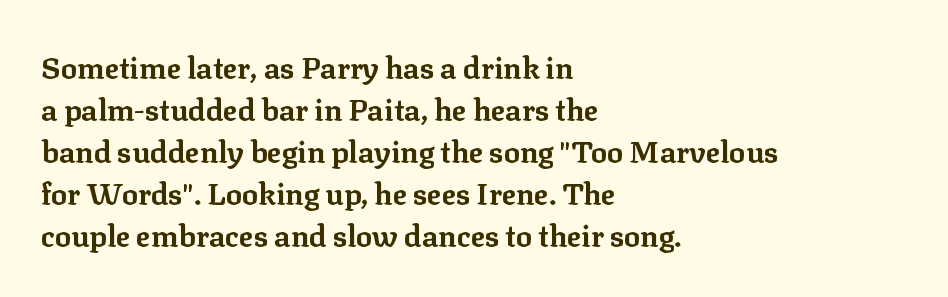
{"serif": "yes", "italic": "no", "bold": "yes", "weight": "bold", "width": "normal", "stroke_contrast": "low", "x_height": "medium", "monospaced": "no", "underline": "no", "align": "left", "line_spacing": "normal", "line_spacing_ratio": 1.4, "letter_spacing": "normal", "letter_spacing_em": 0.0, "glyph_px": 30}
